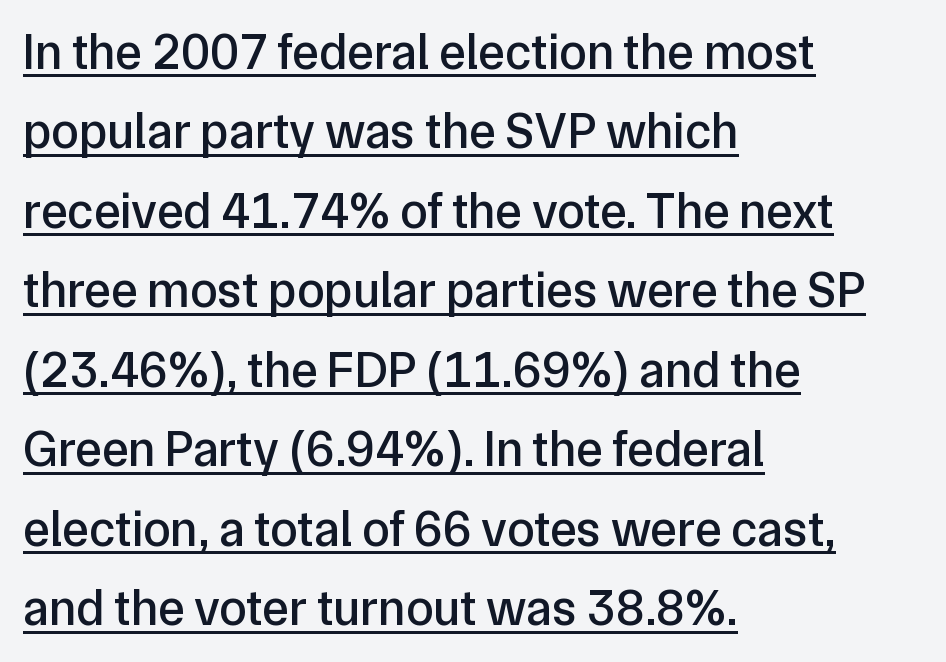
Q: Is the text italic (slanted)? A: No, it is upright.
Q: Is the typeface a serif or a sans-serif typeface? A: Sans-serif.
Q: Is the text underlined? A: Yes.
Q: How is the paragraph aligned? A: Left-aligned.
Q: Is the spacing between letters normal or unusually wide? A: Normal.
Q: Is the spacing between lines tight, normal or loose? A: Normal.
Q: Width (condensed, normal, or wide)? A: Normal.
Q: Stroke contrast? A: Low.
Q: x-height? A: Medium.
Q: Monospaced? A: No.
